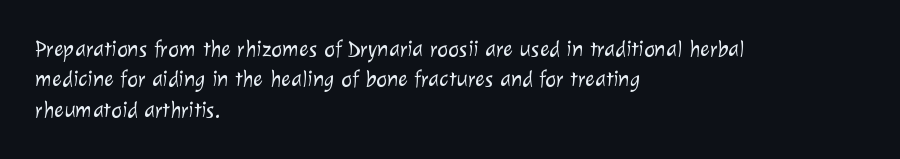
Q: Is the text bold? A: No.
Q: Is the text underlined? A: No.
Q: How is the paragraph aligned? A: Left-aligned.
Q: Is the spacing between letters normal or unusually wide? A: Normal.
Q: Is the spacing between lines tight, normal or loose? A: Normal.
